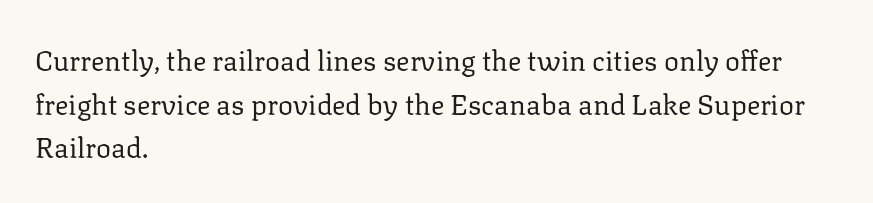
The image shows 28 px regular-weight serif type, upright; set left-aligned, normal line spacing (1.56x), normal letter spacing, not underlined; low stroke contrast and a medium x-height.
